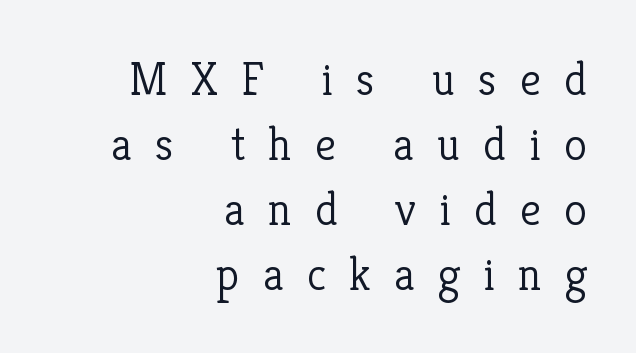
Q: Is the text bold? A: No.
Q: Is the text italic (slanted)? A: No, it is upright.
Q: Is the typeface a serif or a sans-serif typeface? A: Serif.
Q: Is the text underlined? A: No.
Q: How is the paragraph aligned? A: Right-aligned.
Q: Is the spacing between letters normal or unusually wide? A: Unusually wide.
Q: Is the spacing between lines tight, normal or loose? A: Normal.
Q: Width (condensed, normal, or wide)? A: Normal.
Q: Stroke contrast? A: Low.
Q: x-height? A: Medium.
Q: Monospaced? A: No.
